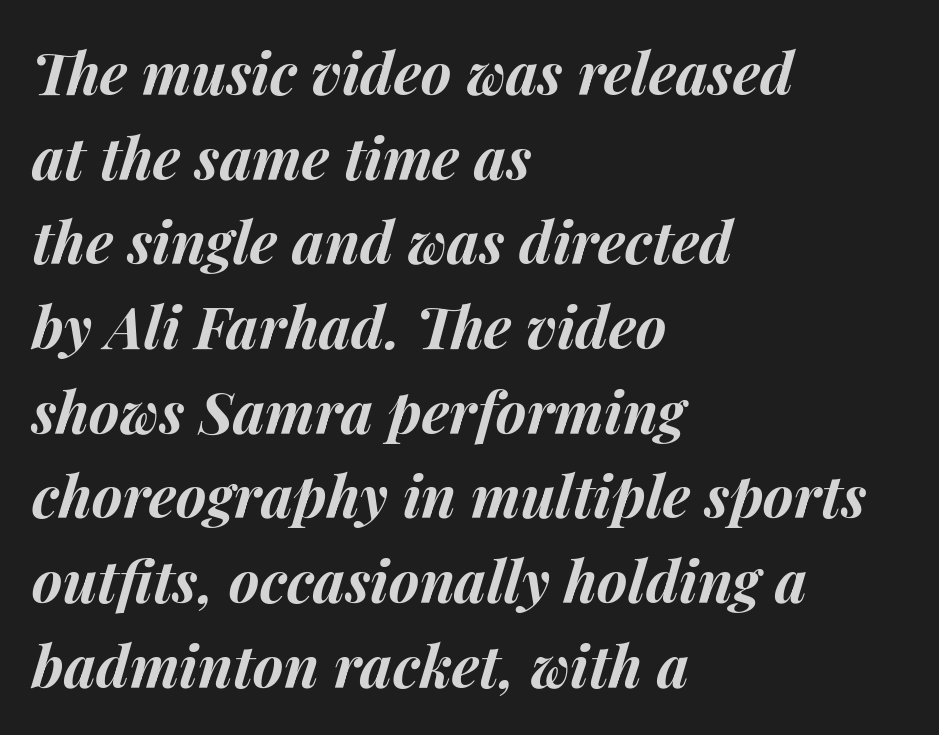
{"italic": "yes", "lean": "right", "slant_degrees": 14, "bold": "yes", "weight": "bold", "width": "normal", "stroke_contrast": "medium", "x_height": "medium", "monospaced": "no", "underline": "no", "align": "left", "line_spacing": "normal", "line_spacing_ratio": 1.46, "letter_spacing": "normal", "letter_spacing_em": 0.0, "glyph_px": 58}
